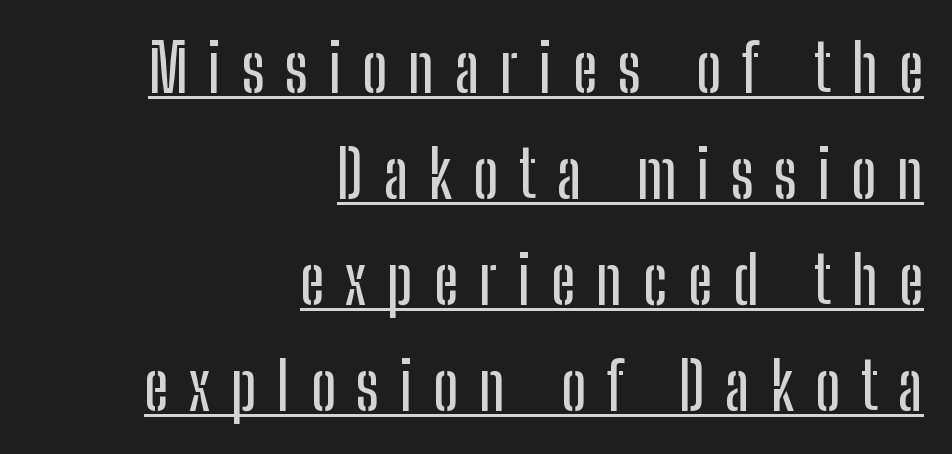
The image shows 65 px condensed sans-serif type, upright; set right-aligned, normal line spacing (1.63x), unusually wide letter spacing (+0.32 em), underlined; low stroke contrast and a medium x-height.
